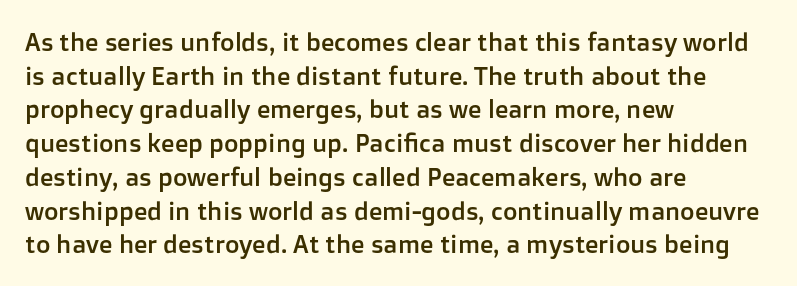
The image shows 25 px text type, upright; set left-aligned, normal line spacing (1.35x), normal letter spacing, not underlined.
